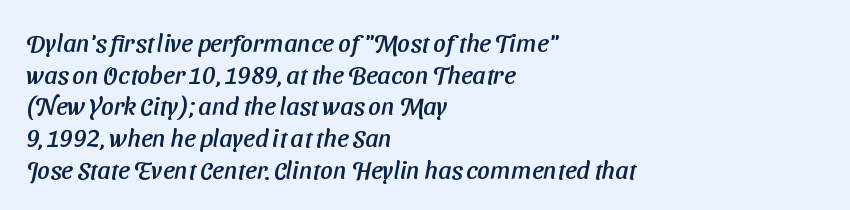
The image shows 25 px text type; set left-aligned, normal line spacing (1.27x), normal letter spacing, not underlined.
